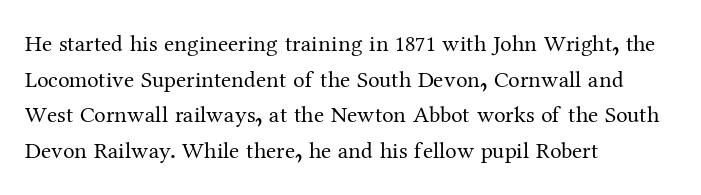
The image shows 23 px text type, upright; set left-aligned, normal line spacing (1.55x), normal letter spacing, not underlined.
